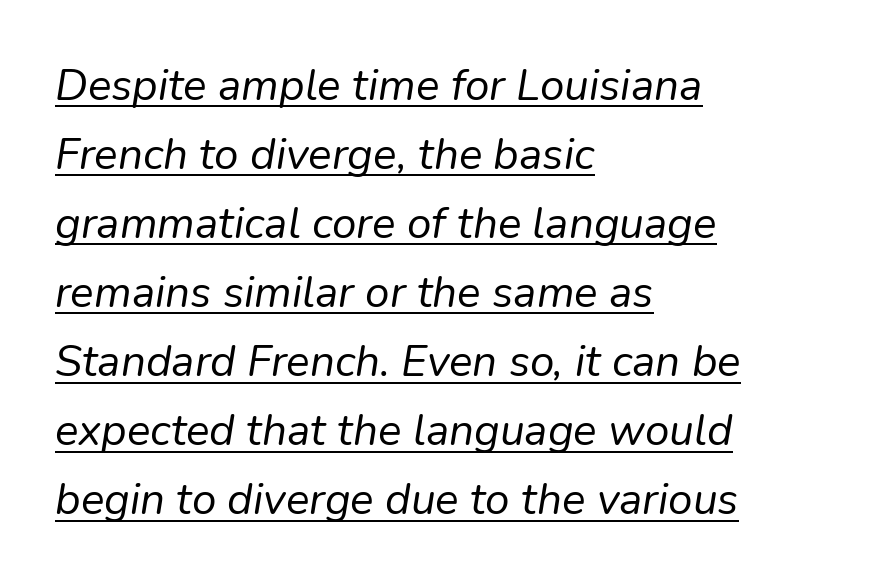
The image shows 44 px regular-weight type, italic (leaning right); set left-aligned, normal line spacing (1.57x), normal letter spacing, underlined; low stroke contrast and a medium x-height.
